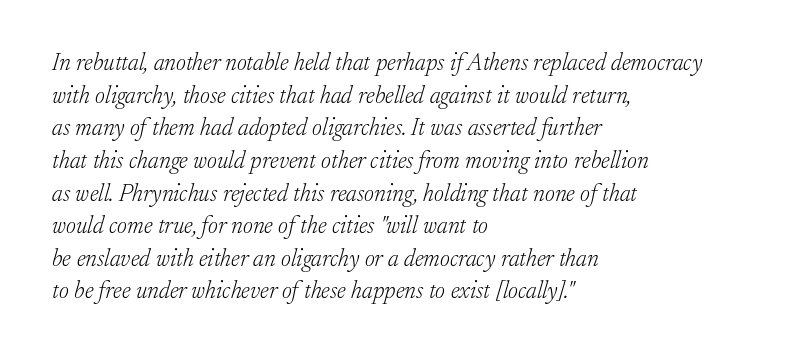
In terms of posture, this sample is oblique. Each line starts at the same left margin while the right side varies. Clear beneath every line of the passage. Tracking here is standard; glyphs follow each other at the usual distance. Nothing heavy about these letters — not bold at all. Vertically, the passage feels balanced, rows spaced as you'd expect.
